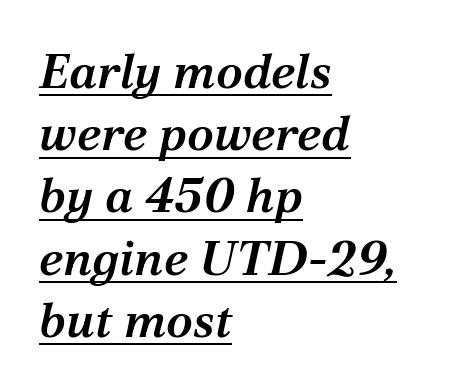
The image shows 49 px semibold serif type, italic (leaning right); set left-aligned, normal line spacing (1.27x), normal letter spacing, underlined; medium stroke contrast and a medium x-height.
